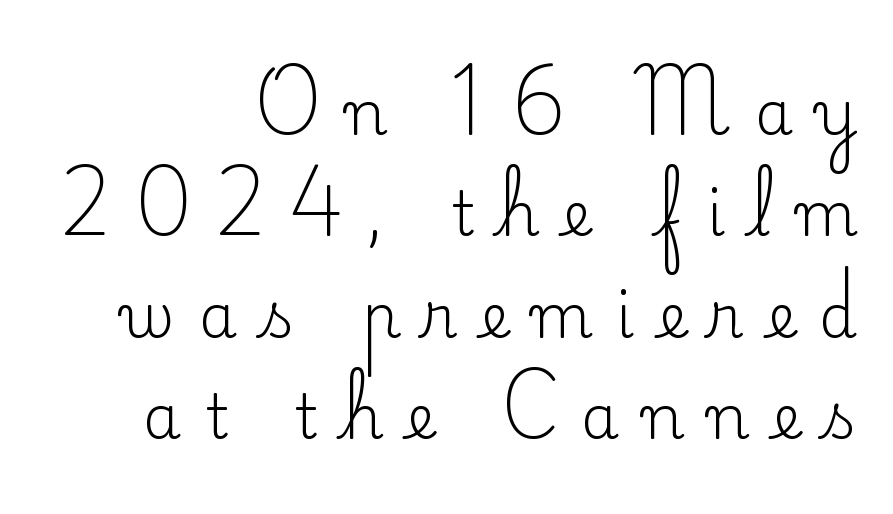
What's the leading like? Ordinary, nothing unusual. Stems here are at most as thick as an everyday book face. Bare-footed words on every line. Looks like regular typesetting: each glyph gets only the width it needs. This sample uses an upright cut, with every glyph sitting square on the baseline.
